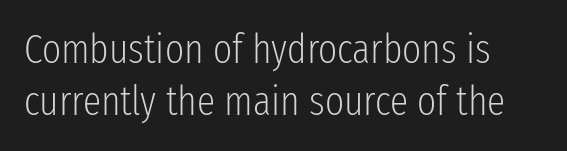
Q: Is the text bold? A: No.
Q: Is the text italic (slanted)? A: No, it is upright.
Q: Is the typeface a serif or a sans-serif typeface? A: Sans-serif.
Q: Is the text underlined? A: No.
Q: How is the paragraph aligned? A: Left-aligned.
Q: Is the spacing between letters normal or unusually wide? A: Normal.
Q: Is the spacing between lines tight, normal or loose? A: Normal.
Q: Width (condensed, normal, or wide)? A: Condensed.
Q: Stroke contrast? A: Low.
Q: x-height? A: Medium.
Q: Monospaced? A: No.
